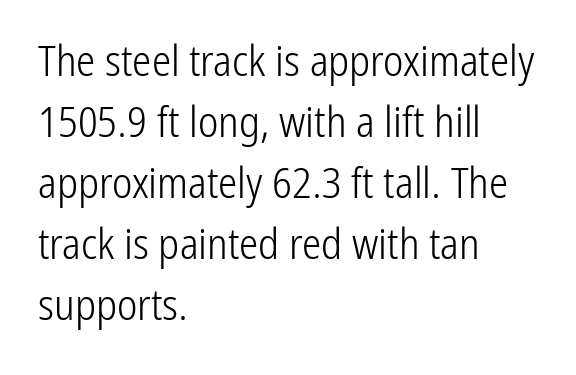
{"serif": "no", "italic": "no", "bold": "no", "weight": "light", "width": "condensed", "stroke_contrast": "low", "x_height": "medium", "monospaced": "no", "underline": "no", "align": "left", "line_spacing": "normal", "line_spacing_ratio": 1.42, "letter_spacing": "normal", "letter_spacing_em": 0.0, "glyph_px": 43}
